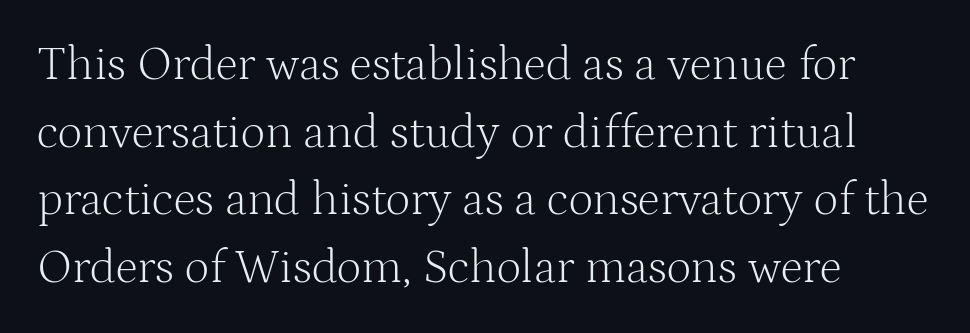
Q: Is the text bold? A: No.
Q: Is the text italic (slanted)? A: No, it is upright.
Q: Is the typeface a serif or a sans-serif typeface? A: Serif.
Q: Is the text underlined? A: No.
Q: How is the paragraph aligned? A: Left-aligned.
Q: Is the spacing between letters normal or unusually wide? A: Normal.
Q: Is the spacing between lines tight, normal or loose? A: Normal.
Q: Width (condensed, normal, or wide)? A: Normal.
Q: Stroke contrast? A: Medium.
Q: x-height? A: Medium.
Q: Monospaced? A: No.
